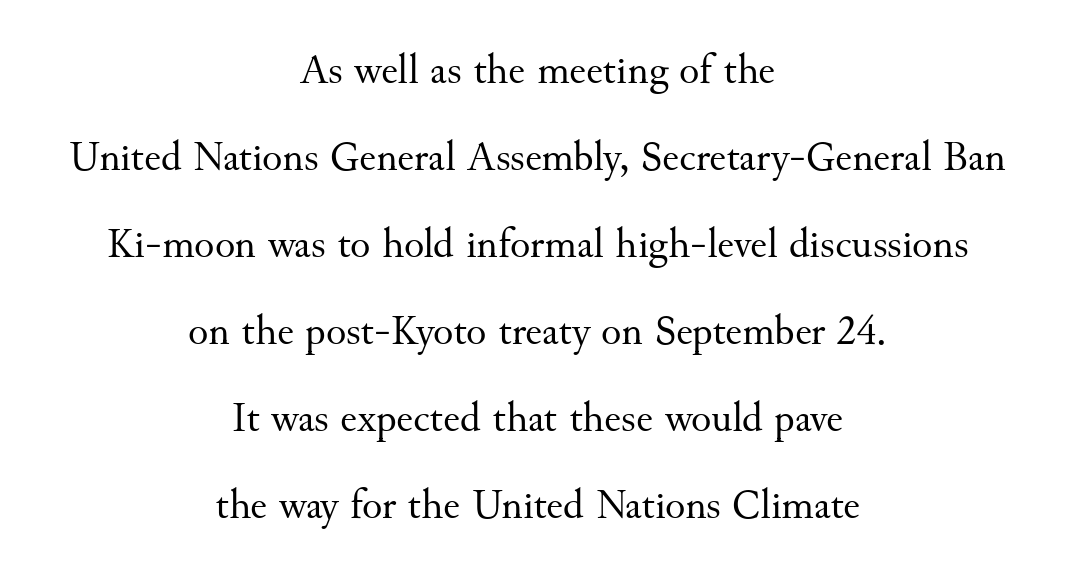
{"serif": "yes", "italic": "no", "bold": "no", "weight": "regular", "width": "normal", "stroke_contrast": "medium", "x_height": "small", "monospaced": "no", "underline": "no", "align": "center", "line_spacing": "loose", "line_spacing_ratio": 2.07, "letter_spacing": "normal", "letter_spacing_em": 0.0, "glyph_px": 42}
